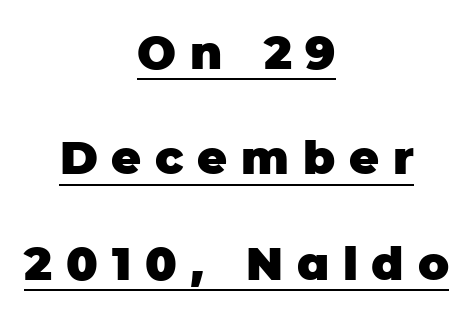
The image shows 46 px heavy sans-serif type, upright; set centered, loose line spacing (2.29x), unusually wide letter spacing (+0.3 em), underlined; low stroke contrast and a large x-height.
